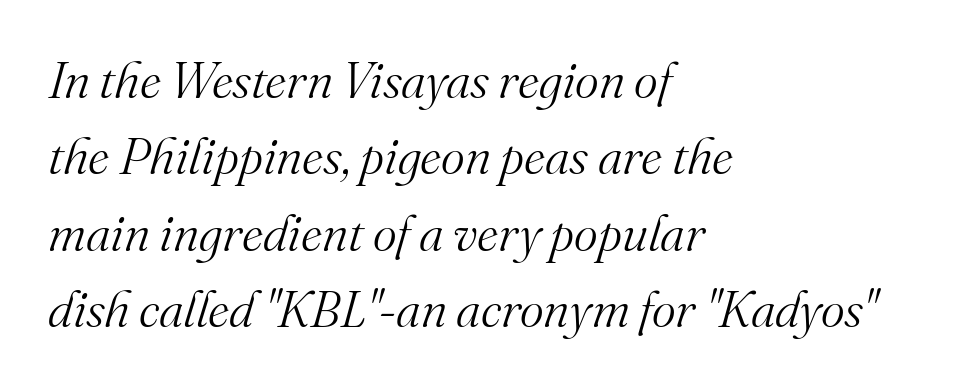
The rendering uses natural spacing where letterforms have individual widths. There's an unmistakable incline to the writing here. The designer left line spacing at the default. Descenders are the only things crossing below the line. Summary of weight: not heavy and not bold. The rendering keeps characters at their native spacing.
